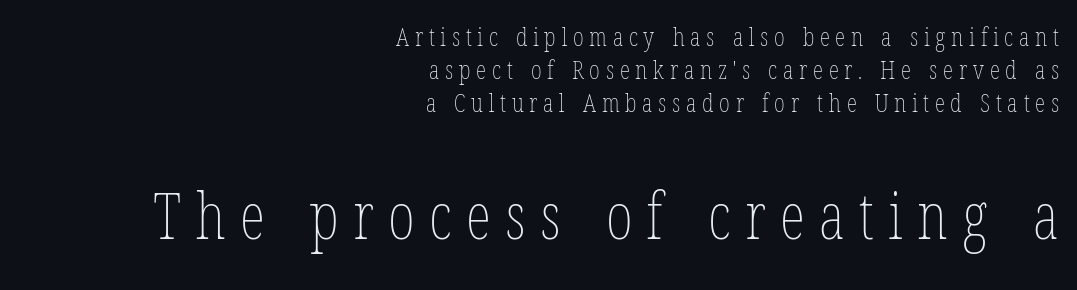
Does the leading feel generous? No, just average. Only glyphs here, with clear space below each row. The type sits square on the baseline with zero lean. Reading down the block, your eye finds every line finishing at a fixed right position.
